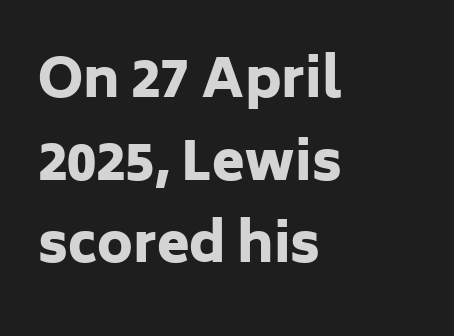
Q: Is the text bold? A: Yes.
Q: Is the text italic (slanted)? A: No, it is upright.
Q: Is the typeface a serif or a sans-serif typeface? A: Sans-serif.
Q: Is the text underlined? A: No.
Q: How is the paragraph aligned? A: Left-aligned.
Q: Is the spacing between letters normal or unusually wide? A: Normal.
Q: Is the spacing between lines tight, normal or loose? A: Normal.
Q: Width (condensed, normal, or wide)? A: Normal.
Q: Stroke contrast? A: Low.
Q: x-height? A: Medium.
Q: Monospaced? A: No.
